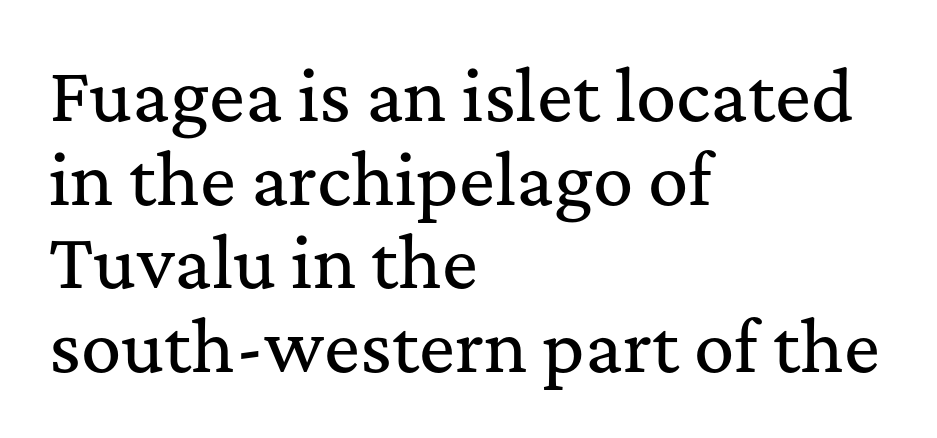
The image shows 67 px serif type, upright; set left-aligned, normal line spacing (1.25x), normal letter spacing, not underlined; medium stroke contrast and a medium x-height.
